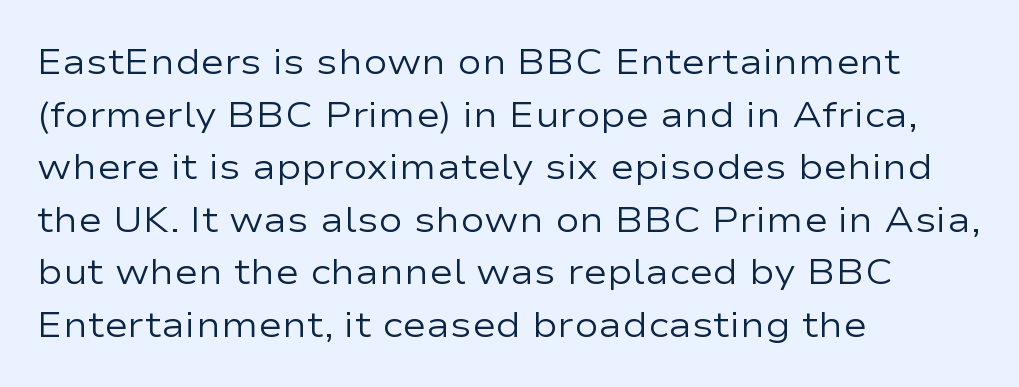
The image shows 36 px regular-weight, wide sans-serif type, upright; set left-aligned, normal line spacing (1.46x), normal letter spacing, not underlined; low stroke contrast and a medium x-height.
